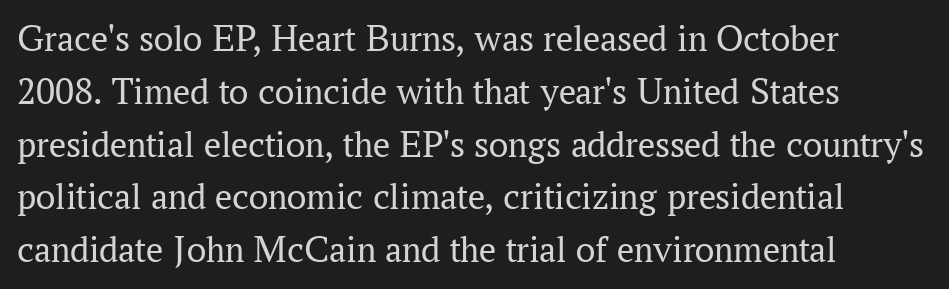
Q: Is the text bold? A: No.
Q: Is the text italic (slanted)? A: No, it is upright.
Q: Is the typeface a serif or a sans-serif typeface? A: Serif.
Q: Is the text underlined? A: No.
Q: How is the paragraph aligned? A: Left-aligned.
Q: Is the spacing between letters normal or unusually wide? A: Normal.
Q: Is the spacing between lines tight, normal or loose? A: Normal.
Q: Width (condensed, normal, or wide)? A: Normal.
Q: Stroke contrast? A: Medium.
Q: x-height? A: Medium.
Q: Monospaced? A: No.
